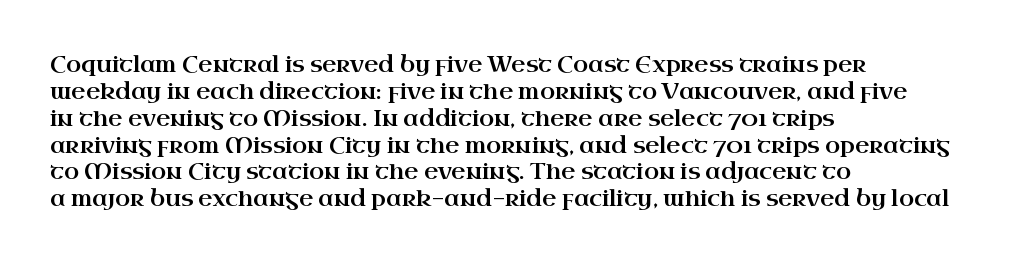
The image shows 22 px text type, upright; set left-aligned, line spacing 1.22x, normal letter spacing, not underlined.
